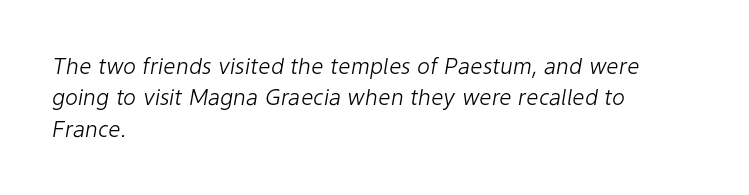
The image shows 22 px text type, italic (leaning right); set left-aligned, normal line spacing (1.43x), normal letter spacing, not underlined.
